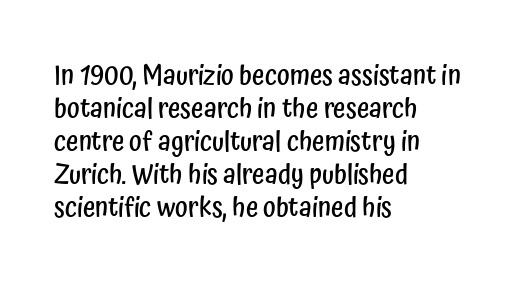
{"italic": "no", "bold": "semi", "underline": "no", "align": "left", "line_spacing_ratio": 1.22, "letter_spacing": "normal", "letter_spacing_em": 0.0, "glyph_px": 27}
